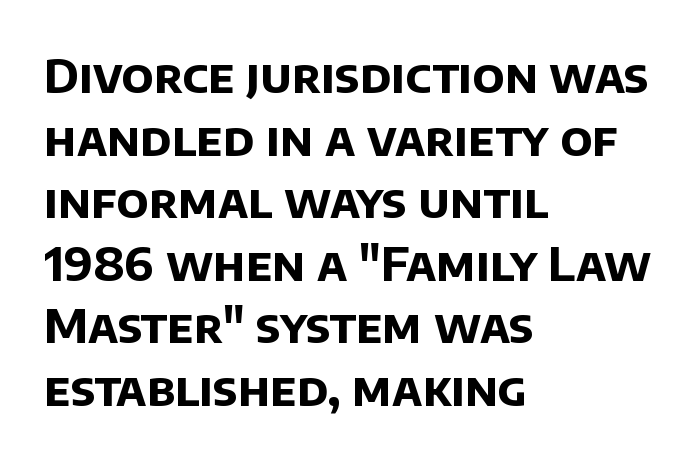
Spacing verdict: proportional, widths tailored to each character. What kind of face is this? One without serifs — a sans. The strip under each line holds only bare page. A typesetter would call this leading conventional body-copy spacing.
